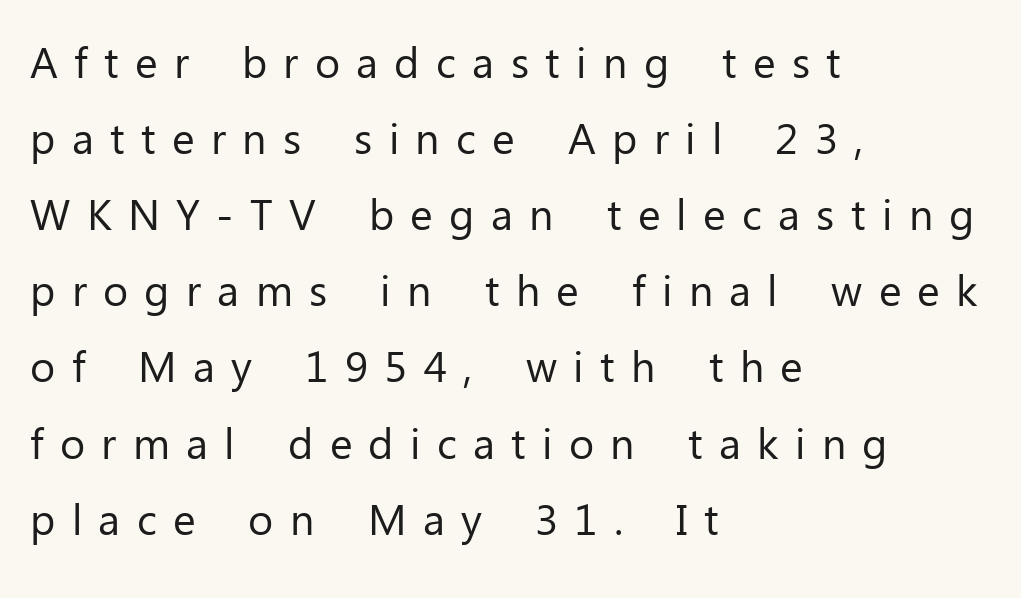
The image shows 43 px regular-weight sans-serif type, upright; set left-aligned, line spacing 1.77x, unusually wide letter spacing (+0.38 em), not underlined; low stroke contrast and a medium x-height.
